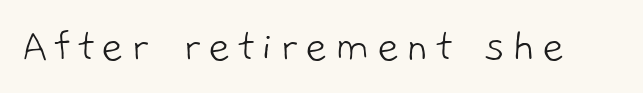
The rendering shows plain stroke endings on the letterforms — a sans-serif design. Weight: not bold — regular or lighter. This sample has the flowing, uneven cadence of proportional lettering. The string is rendered with underlining switched off.
